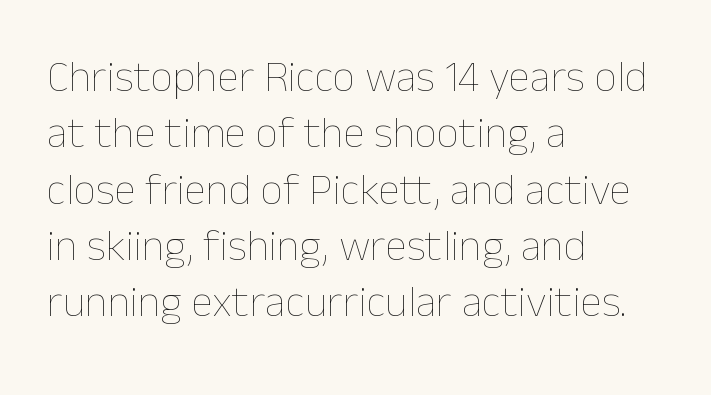
The image shows 44 px thin type, upright; set left-aligned, normal line spacing (1.28x), normal letter spacing, not underlined; low stroke contrast and a medium x-height.
